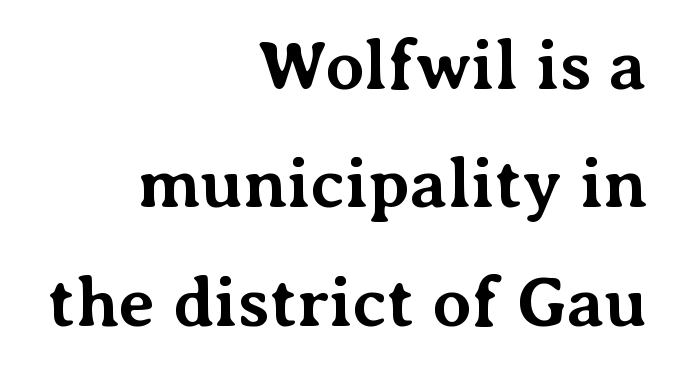
Q: Is the text bold? A: Yes.
Q: Is the text italic (slanted)? A: No, it is upright.
Q: Is the typeface a serif or a sans-serif typeface? A: Serif.
Q: Is the text underlined? A: No.
Q: How is the paragraph aligned? A: Right-aligned.
Q: Is the spacing between letters normal or unusually wide? A: Normal.
Q: Is the spacing between lines tight, normal or loose? A: Normal.
Q: Width (condensed, normal, or wide)? A: Normal.
Q: Stroke contrast? A: Medium.
Q: x-height? A: Medium.
Q: Monospaced? A: No.
